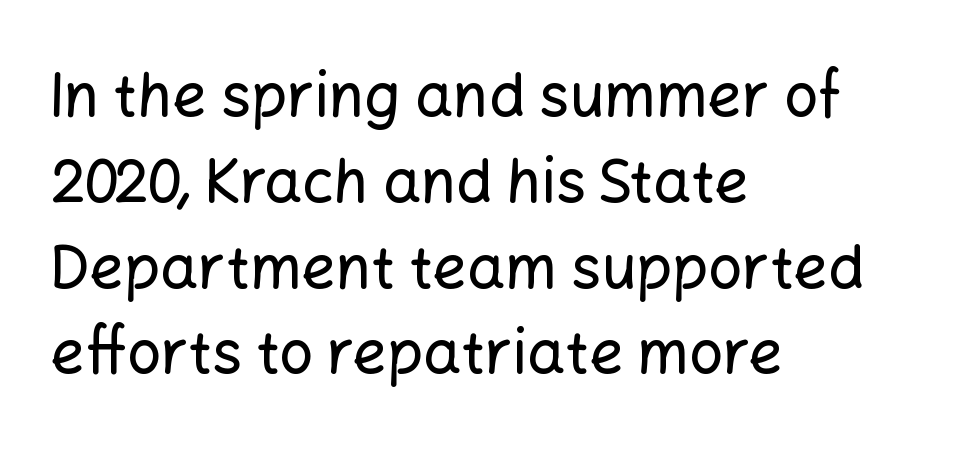
{"serif": "no", "italic": "no", "width": "normal", "stroke_contrast": "low", "x_height": "medium", "monospaced": "no", "underline": "no", "align": "left", "line_spacing": "normal", "line_spacing_ratio": 1.43, "letter_spacing": "normal", "letter_spacing_em": 0.0, "glyph_px": 60}
